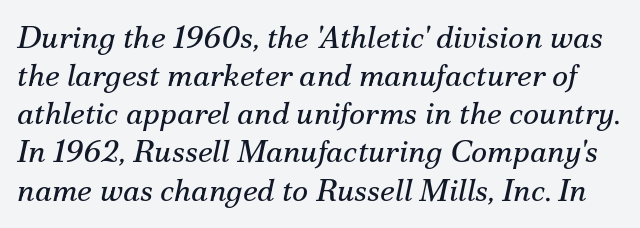
Q: Is the text bold? A: No.
Q: Is the text italic (slanted)? A: Yes, it leans right by about 12 degrees.
Q: Is the typeface a serif or a sans-serif typeface? A: Serif.
Q: Is the text underlined? A: No.
Q: Is the spacing between letters normal or unusually wide? A: Normal.
Q: Width (condensed, normal, or wide)? A: Normal.
Q: Stroke contrast? A: Medium.
Q: x-height? A: Small.
Q: Monospaced? A: No.
